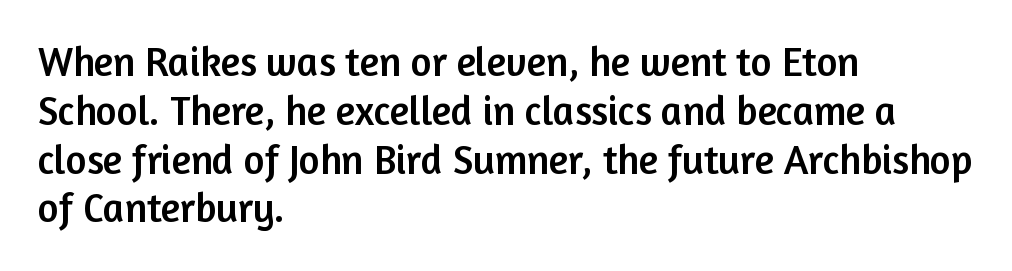
Q: Is the text italic (slanted)? A: No, it is upright.
Q: Is the typeface a serif or a sans-serif typeface? A: Sans-serif.
Q: Is the text underlined? A: No.
Q: How is the paragraph aligned? A: Left-aligned.
Q: Is the spacing between letters normal or unusually wide? A: Normal.
Q: Width (condensed, normal, or wide)? A: Normal.
Q: Stroke contrast? A: Low.
Q: x-height? A: Medium.
Q: Monospaced? A: No.
